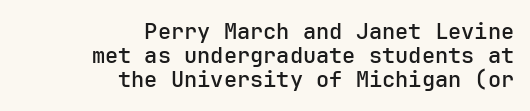
{"italic": "no", "bold": "semi", "underline": "no", "align": "right", "line_spacing": "tight", "line_spacing_ratio": 1.1, "letter_spacing": "normal", "letter_spacing_em": 0.0, "glyph_px": 22}
